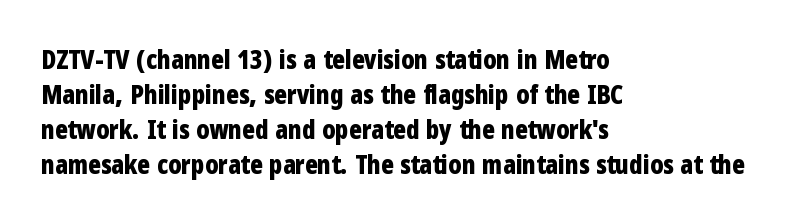
{"italic": "no", "bold": "yes", "underline": "no", "align": "left", "line_spacing": "normal", "line_spacing_ratio": 1.35, "letter_spacing": "normal", "letter_spacing_em": 0.0, "glyph_px": 26}
